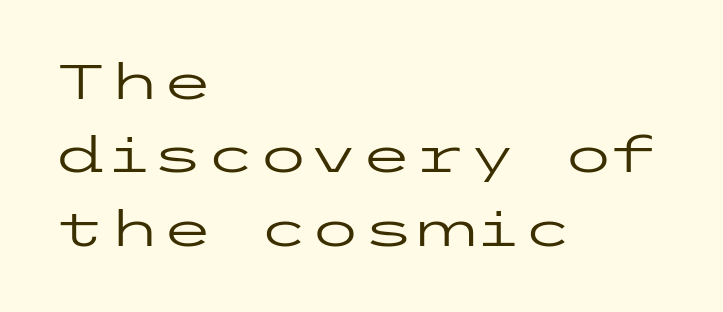
Every row of glyphs begins at an identical x-position on the left. The letters sit at their default tracking, neither squeezed nor spread. The space directly below the letters is spotless. Letters have the restrained weight of plain body copy at most. This sample uses an upright cut, with every glyph sitting square on the baseline. You can tell from the bare stems that sans-serif type was used.
